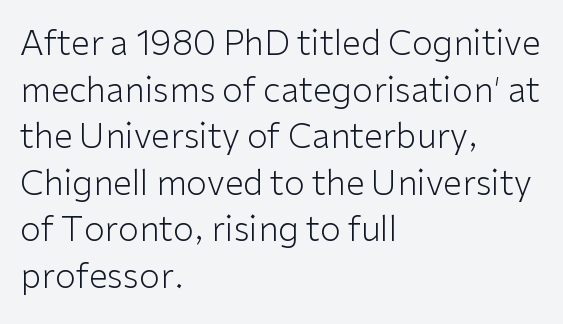
Q: Is the text bold? A: No.
Q: Is the text italic (slanted)? A: No, it is upright.
Q: Is the typeface a serif or a sans-serif typeface? A: Sans-serif.
Q: Is the text underlined? A: No.
Q: How is the paragraph aligned? A: Left-aligned.
Q: Is the spacing between letters normal or unusually wide? A: Normal.
Q: Is the spacing between lines tight, normal or loose? A: Normal.
Q: Width (condensed, normal, or wide)? A: Normal.
Q: Stroke contrast? A: Low.
Q: x-height? A: Medium.
Q: Monospaced? A: No.
